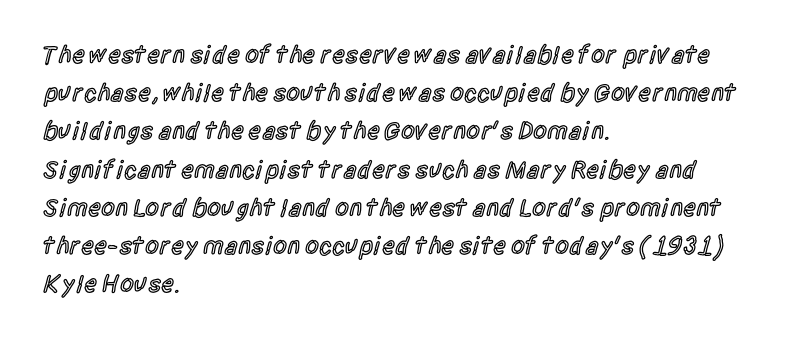
Q: Is the text bold? A: Semi-bold.
Q: Is the text italic (slanted)? A: Yes.
Q: Is the text underlined? A: No.
Q: How is the paragraph aligned? A: Left-aligned.
Q: Is the spacing between letters normal or unusually wide? A: Normal.
Q: Is the spacing between lines tight, normal or loose? A: Normal.
